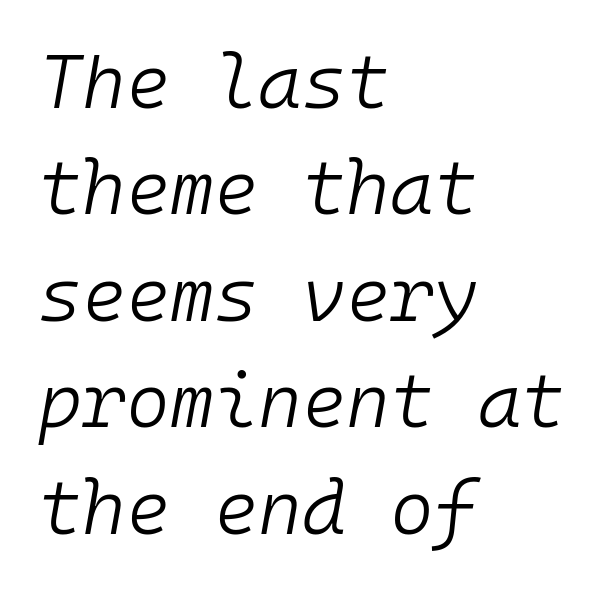
Q: Is the text bold? A: No.
Q: Is the text italic (slanted)? A: Yes, it leans right by about 10 degrees.
Q: Is the text underlined? A: No.
Q: How is the paragraph aligned? A: Left-aligned.
Q: Is the spacing between letters normal or unusually wide? A: Normal.
Q: Is the spacing between lines tight, normal or loose? A: Normal.
Q: Width (condensed, normal, or wide)? A: Normal.
Q: Stroke contrast? A: Low.
Q: x-height? A: Medium.
Q: Monospaced? A: Yes.
